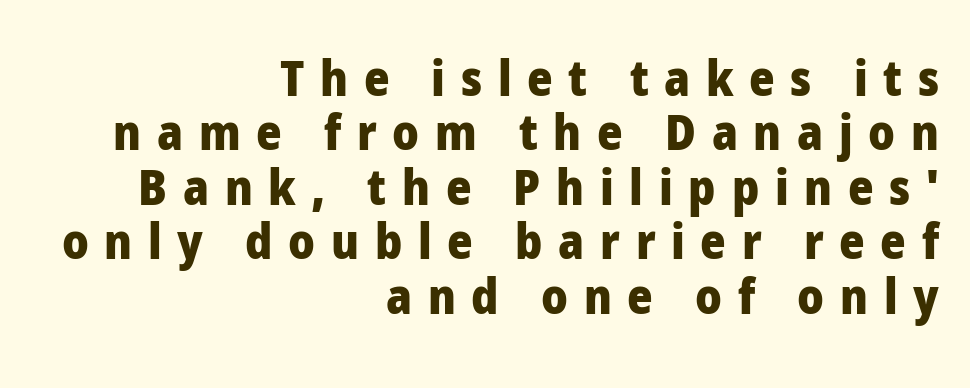
{"serif": "no", "italic": "no", "bold": "yes", "weight": "heavy", "width": "normal", "stroke_contrast": "low", "x_height": "medium", "monospaced": "no", "underline": "no", "align": "right", "line_spacing": "tight", "line_spacing_ratio": 1.11, "letter_spacing": "wide", "letter_spacing_em": 0.32, "glyph_px": 49}
